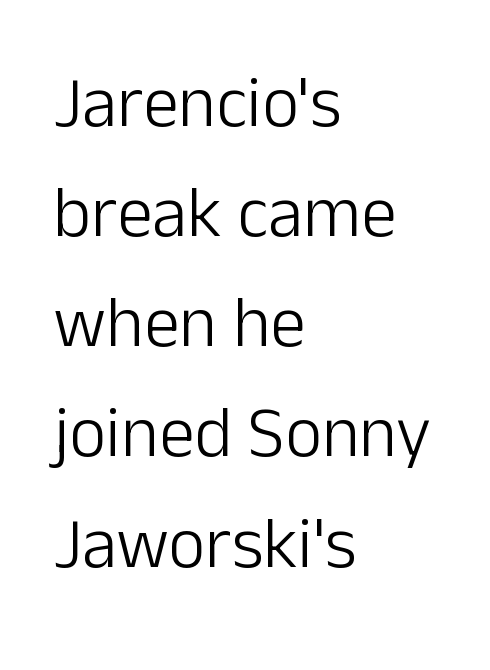
{"serif": "no", "italic": "no", "bold": "no", "weight": "light", "width": "normal", "stroke_contrast": "low", "x_height": "medium", "monospaced": "no", "underline": "no", "align": "left", "line_spacing": "normal", "line_spacing_ratio": 1.53, "letter_spacing": "normal", "letter_spacing_em": 0.0, "glyph_px": 72}
